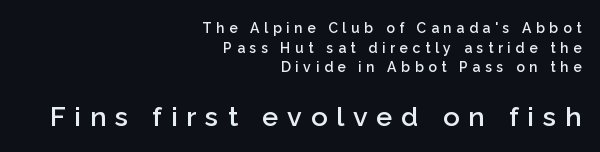
The image shows 27 px text type, upright; set right-aligned, normal line spacing (1.41x), unusually wide letter spacing (+0.33 em), not underlined; the second (bottom) block is 1.93x larger.
